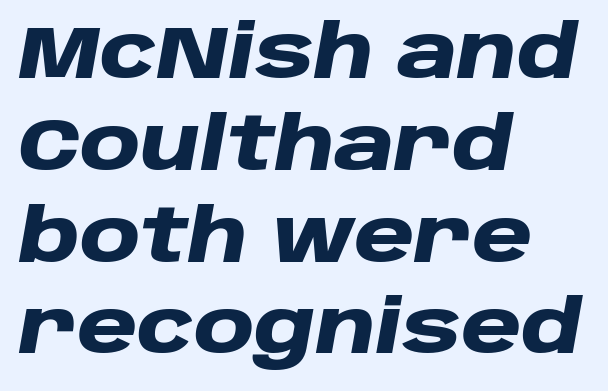
{"italic": "yes", "lean": "right", "slant_degrees": 10, "bold": "yes", "weight": "heavy", "width": "wide", "stroke_contrast": "low", "x_height": "large", "monospaced": "no", "underline": "no", "align": "left", "line_spacing_ratio": 1.24, "letter_spacing": "normal", "letter_spacing_em": 0.0, "glyph_px": 74}
